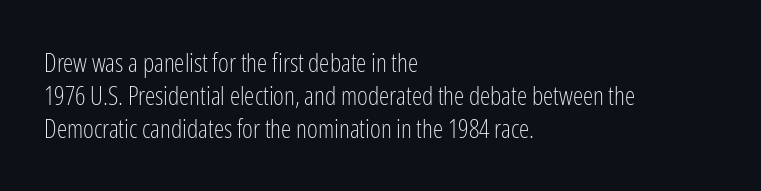
Q: Is the text bold? A: No.
Q: Is the text italic (slanted)? A: No, it is upright.
Q: Is the text underlined? A: No.
Q: How is the paragraph aligned? A: Left-aligned.
Q: Is the spacing between letters normal or unusually wide? A: Normal.
Q: Is the spacing between lines tight, normal or loose? A: Normal.
